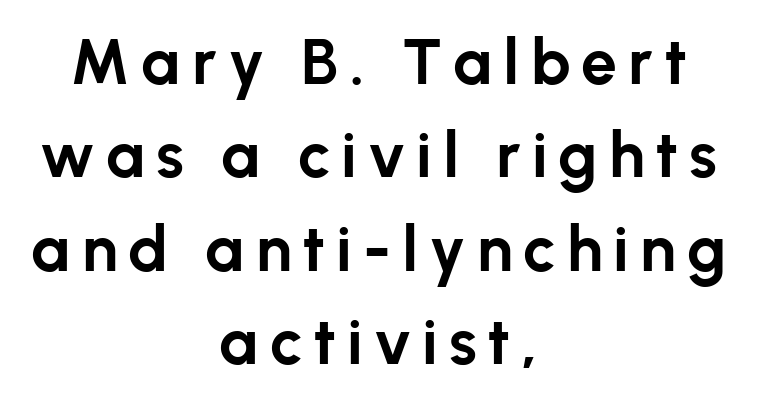
Descenders hang freely into open space. The characters look thick and weighty, a clear bold. Compared with a flush-left layout, this one balances lines on the center instead. Vertical strokes here are truly vertical.
